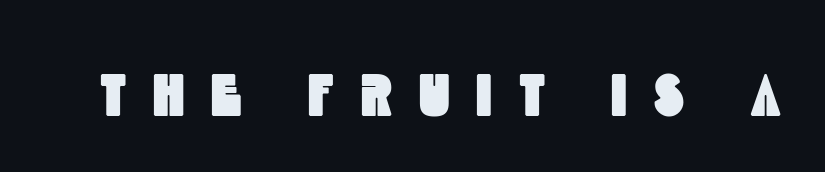
{"serif": "no", "width": "condensed", "x_height": "large", "monospaced": "no", "underline": "no", "letter_spacing": "wide", "letter_spacing_em": 0.45, "glyph_px": 60}
